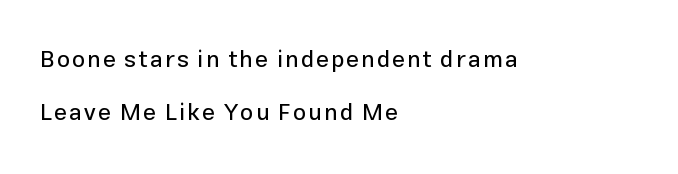
Q: Is the text italic (slanted)? A: No, it is upright.
Q: Is the text underlined? A: No.
Q: How is the paragraph aligned? A: Left-aligned.
Q: Is the spacing between lines tight, normal or loose? A: Loose.
